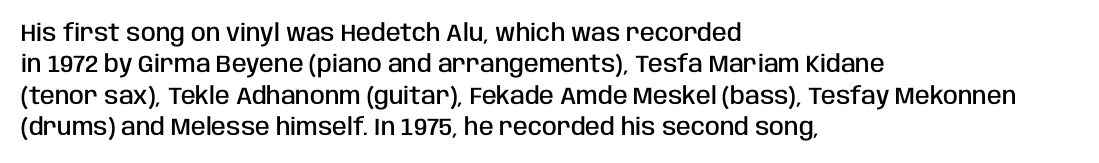
{"italic": "no", "bold": "semi", "underline": "no", "align": "left", "line_spacing": "normal", "line_spacing_ratio": 1.31, "letter_spacing": "normal", "letter_spacing_em": 0.0, "glyph_px": 24}
